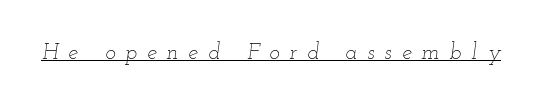
The image shows 22 px text type, italic (leaning right); set unusually wide letter spacing (+0.46 em), underlined.
